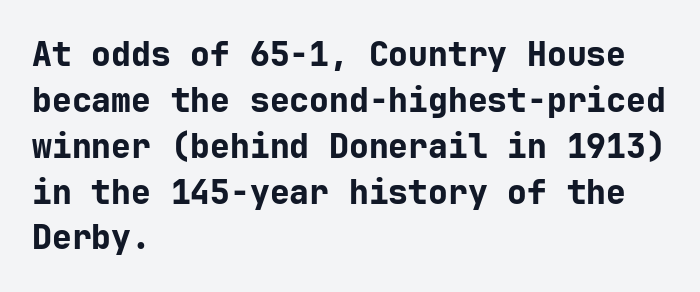
{"serif": "no", "italic": "no", "bold": "yes", "weight": "bold", "width": "normal", "stroke_contrast": "low", "x_height": "medium", "underline": "no", "align": "left", "line_spacing": "normal", "line_spacing_ratio": 1.39, "letter_spacing": "normal", "letter_spacing_em": 0.0, "glyph_px": 33}
